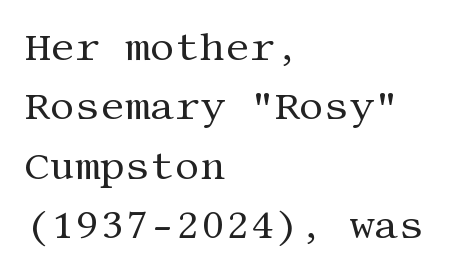
Q: Is the text bold? A: No.
Q: Is the text italic (slanted)? A: No, it is upright.
Q: Is the typeface a serif or a sans-serif typeface? A: Serif.
Q: Is the text underlined? A: No.
Q: How is the paragraph aligned? A: Left-aligned.
Q: Is the spacing between letters normal or unusually wide? A: Normal.
Q: Is the spacing between lines tight, normal or loose? A: Normal.
Q: Width (condensed, normal, or wide)? A: Normal.
Q: Stroke contrast? A: Medium.
Q: x-height? A: Large.
